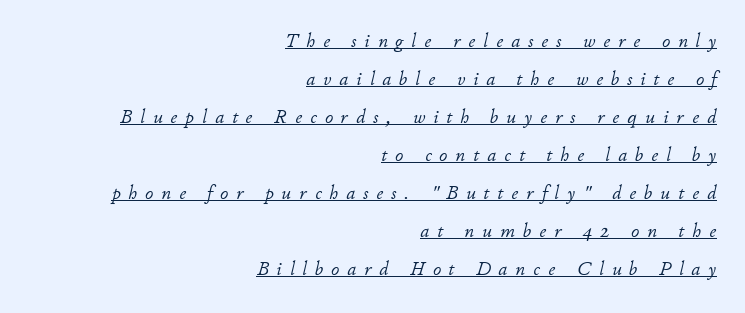
Q: Is the text bold? A: No.
Q: Is the text italic (slanted)? A: Yes, it leans right by about 11 degrees.
Q: Is the text underlined? A: Yes.
Q: How is the paragraph aligned? A: Right-aligned.
Q: Is the spacing between letters normal or unusually wide? A: Unusually wide.
Q: Is the spacing between lines tight, normal or loose? A: Loose.
